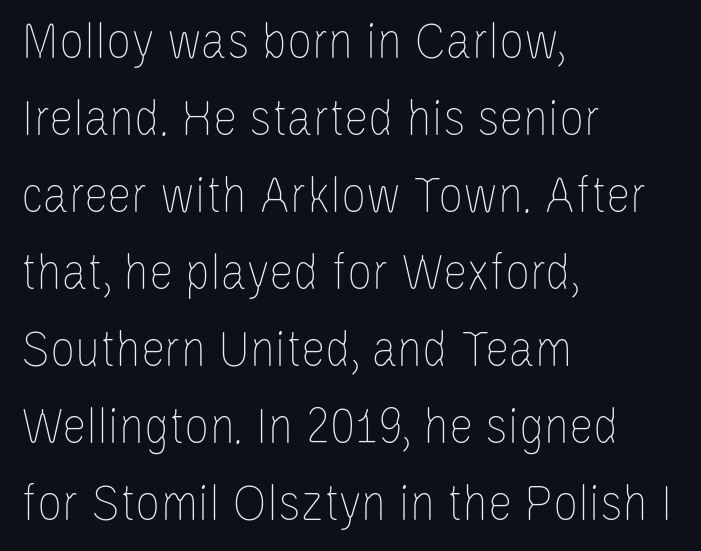
Vertical stems look standard width or narrower in stroke. The letters sit at their default tracking, neither squeezed nor spread. In terms of leading, this rendering sits right in the middle. No word sits above an underline. This sample has the flowing, uneven cadence of proportional lettering. In terms of posture, this sample is upright.
